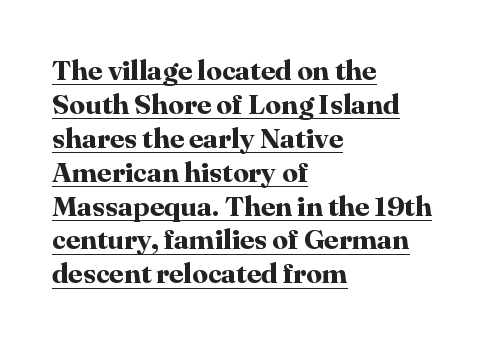
{"serif": "yes", "italic": "no", "bold": "yes", "weight": "bold", "width": "normal", "stroke_contrast": "high", "x_height": "medium", "monospaced": "no", "underline": "yes", "align": "left", "line_spacing_ratio": 1.21, "letter_spacing": "normal", "letter_spacing_em": 0.0, "glyph_px": 28}
